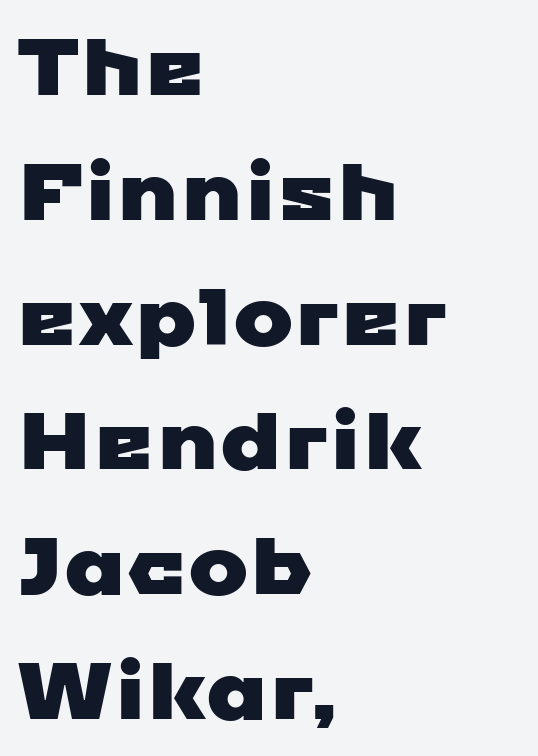
Each new line begins a customary step beneath the previous one. Spacing verdict: proportional, widths tailored to each character. The letterforms sit shoulder to shoulder at normal distance. The lines in this sample share a left origin and differ only in where they stop.
